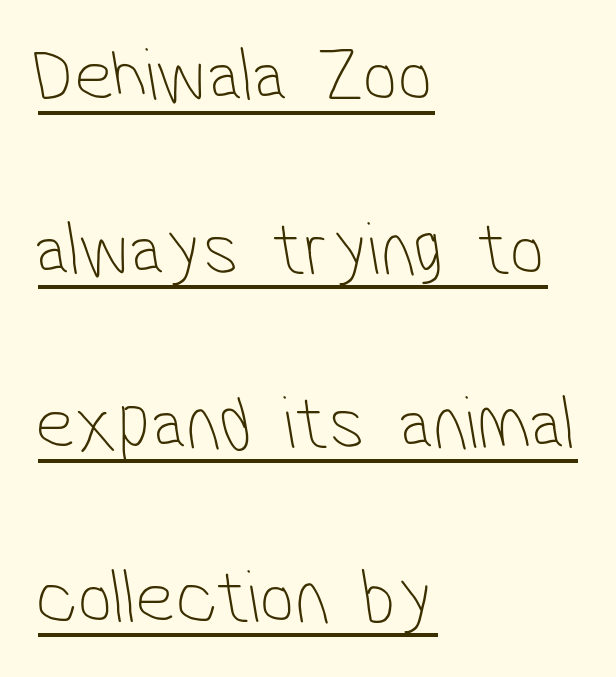
Q: Is the text bold? A: No.
Q: Is the typeface a serif or a sans-serif typeface? A: Sans-serif.
Q: Is the text underlined? A: Yes.
Q: How is the paragraph aligned? A: Left-aligned.
Q: Is the spacing between letters normal or unusually wide? A: Normal.
Q: Is the spacing between lines tight, normal or loose? A: Loose.
Q: Width (condensed, normal, or wide)? A: Condensed.
Q: Stroke contrast? A: Low.
Q: x-height? A: Medium.
Q: Monospaced? A: No.
